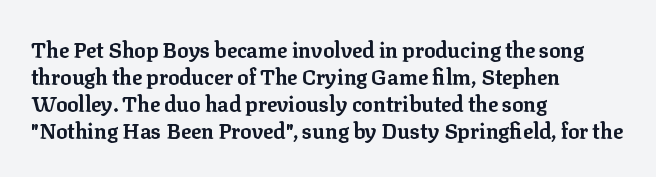
The image shows 21 px bold type, upright; set left-aligned, normal line spacing (1.28x), normal letter spacing, not underlined.
